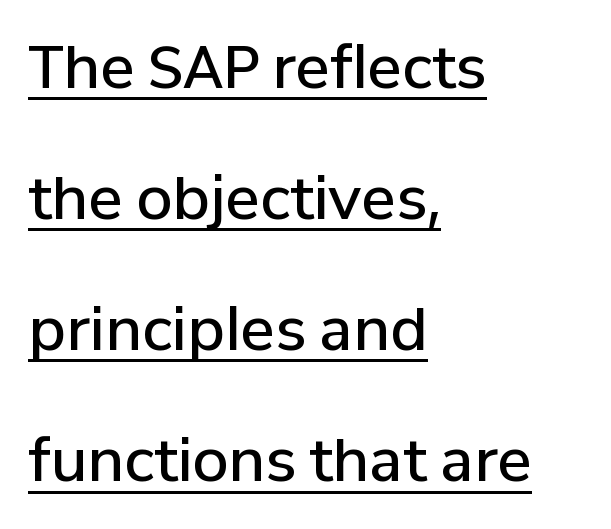
The typesetter has applied underlining to the passage shown. Do the characters align in a grid? No, the font is proportional. Summary of weight: moderately heavy, a semibold. In terms of posture, this sample is upright. These lines are set flush left with a ragged right edge.
